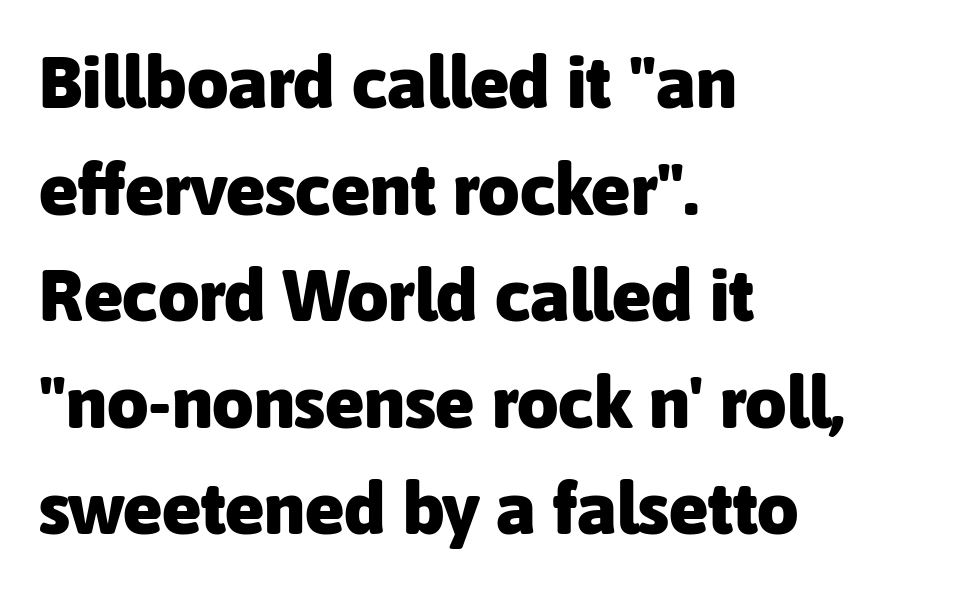
Honestly, the row spacing looks completely unremarkable. This sample has the flowing, uneven cadence of proportional lettering. This is heavy type, rendered in bold. The lettering holds an erect, upright posture throughout. A typesetter would label this face a sans. Nothing unusual about the tracking: characters are spaced as the font intends.
